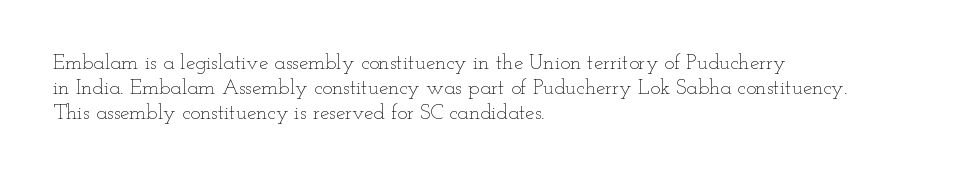
Q: Is the text bold? A: No.
Q: Is the text italic (slanted)? A: No, it is upright.
Q: Is the text underlined? A: No.
Q: How is the paragraph aligned? A: Left-aligned.
Q: Is the spacing between letters normal or unusually wide? A: Normal.
